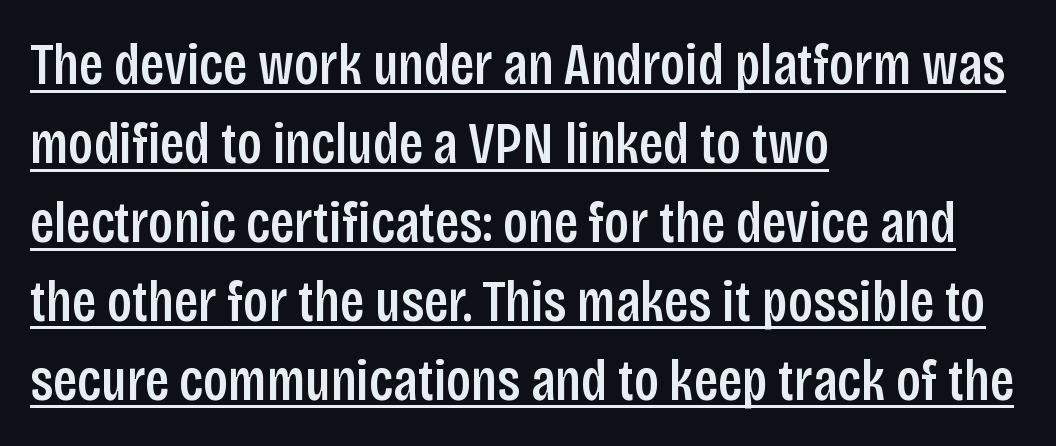
Q: Is the text italic (slanted)? A: No, it is upright.
Q: Is the typeface a serif or a sans-serif typeface? A: Sans-serif.
Q: Is the text underlined? A: Yes.
Q: How is the paragraph aligned? A: Left-aligned.
Q: Is the spacing between letters normal or unusually wide? A: Normal.
Q: Is the spacing between lines tight, normal or loose? A: Normal.
Q: Width (condensed, normal, or wide)? A: Condensed.
Q: Stroke contrast? A: Low.
Q: x-height? A: Large.
Q: Monospaced? A: No.
